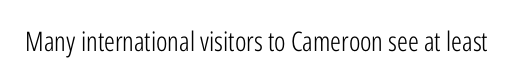
The image shows 27 px text type, upright; set normal letter spacing, not underlined.
